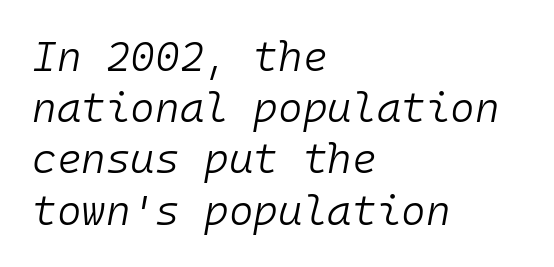
Q: Is the text bold? A: No.
Q: Is the text italic (slanted)? A: Yes, it leans right by about 10 degrees.
Q: Is the text underlined? A: No.
Q: How is the paragraph aligned? A: Left-aligned.
Q: Is the spacing between letters normal or unusually wide? A: Normal.
Q: Width (condensed, normal, or wide)? A: Normal.
Q: Stroke contrast? A: Low.
Q: x-height? A: Medium.
Q: Monospaced? A: Yes.
